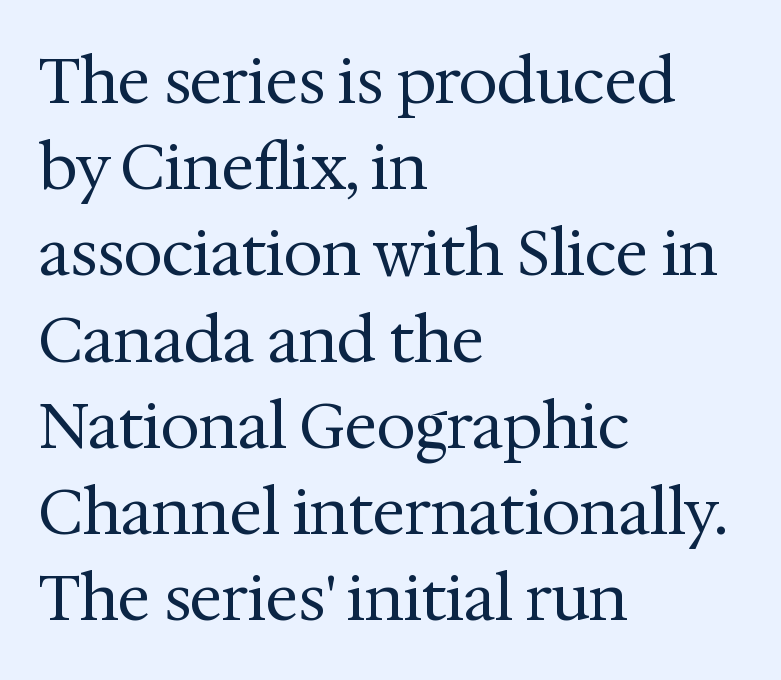
Q: Is the text bold? A: No.
Q: Is the text italic (slanted)? A: No, it is upright.
Q: Is the typeface a serif or a sans-serif typeface? A: Serif.
Q: Is the text underlined? A: No.
Q: How is the paragraph aligned? A: Left-aligned.
Q: Is the spacing between letters normal or unusually wide? A: Normal.
Q: Is the spacing between lines tight, normal or loose? A: Normal.
Q: Width (condensed, normal, or wide)? A: Normal.
Q: Stroke contrast? A: Medium.
Q: x-height? A: Medium.
Q: Monospaced? A: No.
